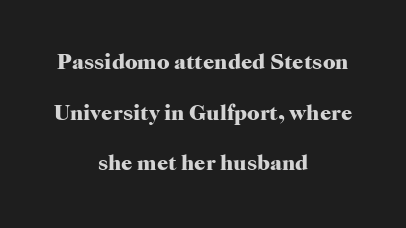
The image shows 22 px bold type, upright; set centered, loose line spacing (2.3x), normal letter spacing, not underlined.
